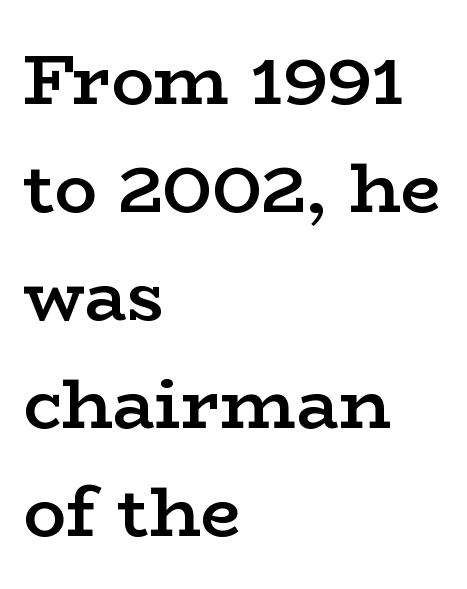
The image shows 71 px semibold, wide serif type, upright; set left-aligned, normal line spacing (1.52x), normal letter spacing, not underlined; low stroke contrast and a medium x-height.
